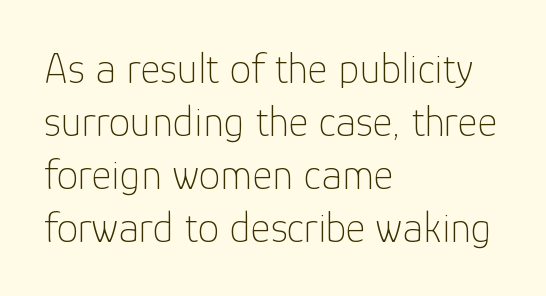
{"serif": "no", "italic": "no", "bold": "no", "weight": "thin", "width": "normal", "stroke_contrast": "low", "x_height": "medium", "monospaced": "no", "underline": "no", "align": "left", "line_spacing_ratio": 1.23, "letter_spacing": "normal", "letter_spacing_em": 0.0, "glyph_px": 43}
